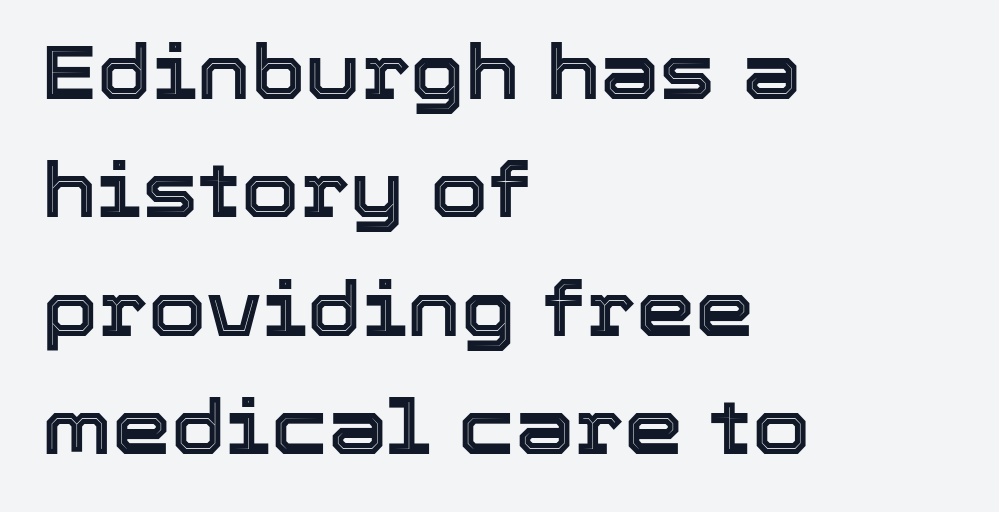
{"italic": "no", "width": "normal", "x_height": "medium", "monospaced": "no", "underline": "no", "align": "left", "line_spacing": "normal", "line_spacing_ratio": 1.58, "letter_spacing": "normal", "letter_spacing_em": 0.0, "glyph_px": 75}
